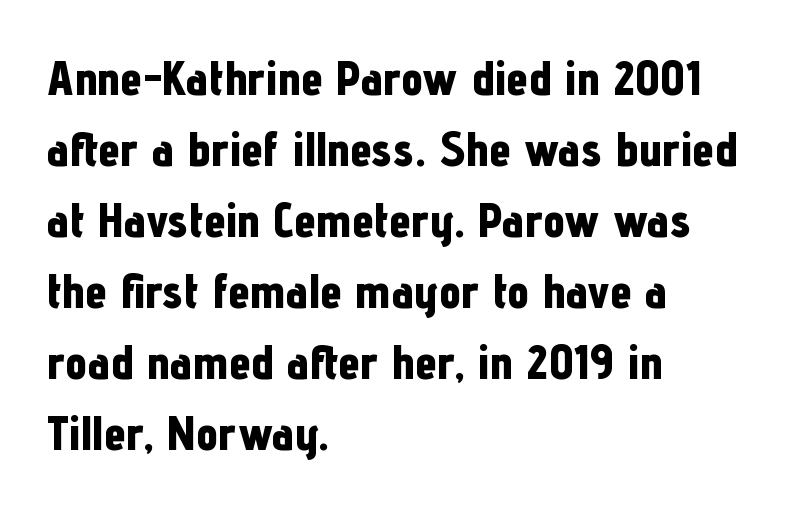
The image shows 49 px bold, condensed sans-serif type, upright; set left-aligned, normal line spacing (1.45x), normal letter spacing, not underlined; low stroke contrast and a medium x-height.
